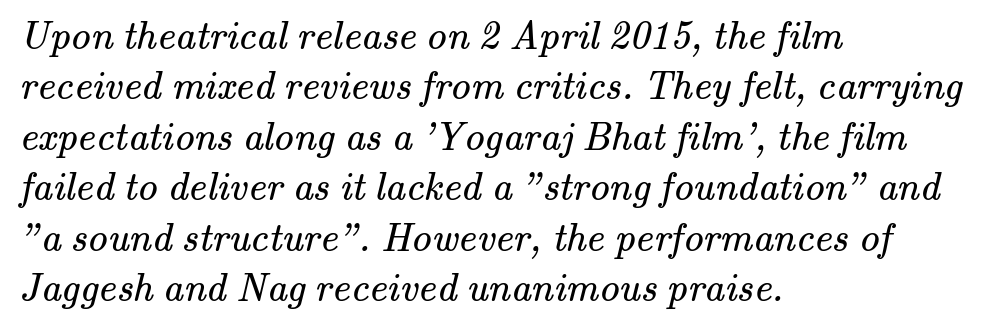
The image shows 40 px regular-weight serif type; set left-aligned, normal line spacing (1.26x), normal letter spacing, not underlined; medium stroke contrast and a small x-height.
